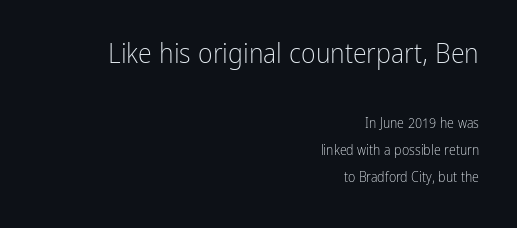
The image shows 28 px light, condensed sans-serif type, upright; set right-aligned, loose line spacing (1.94x), normal letter spacing, not underlined; the first (top) block is 2.0x larger; low stroke contrast and a medium x-height.
